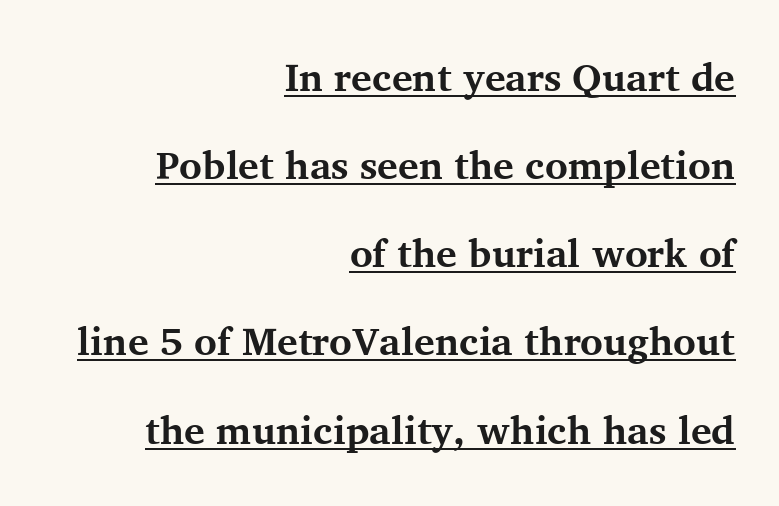
The image shows 39 px bold serif type, upright; set right-aligned, loose line spacing (2.26x), normal letter spacing, underlined; medium stroke contrast and a medium x-height.
